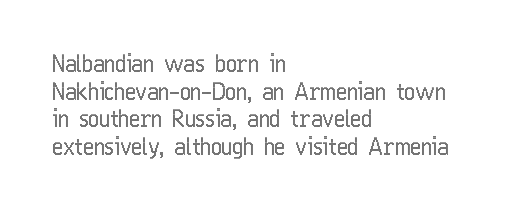
Q: Is the text italic (slanted)? A: No, it is upright.
Q: Is the text underlined? A: No.
Q: How is the paragraph aligned? A: Left-aligned.
Q: Is the spacing between letters normal or unusually wide? A: Normal.
